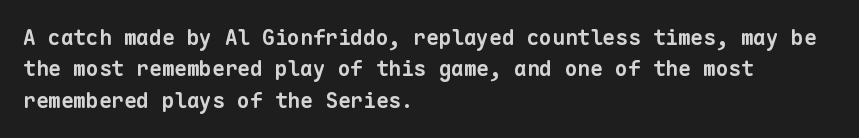
Q: Is the text bold? A: Yes.
Q: Is the text underlined? A: No.
Q: How is the paragraph aligned? A: Left-aligned.
Q: Is the spacing between letters normal or unusually wide? A: Normal.
Q: Is the spacing between lines tight, normal or loose? A: Normal.
